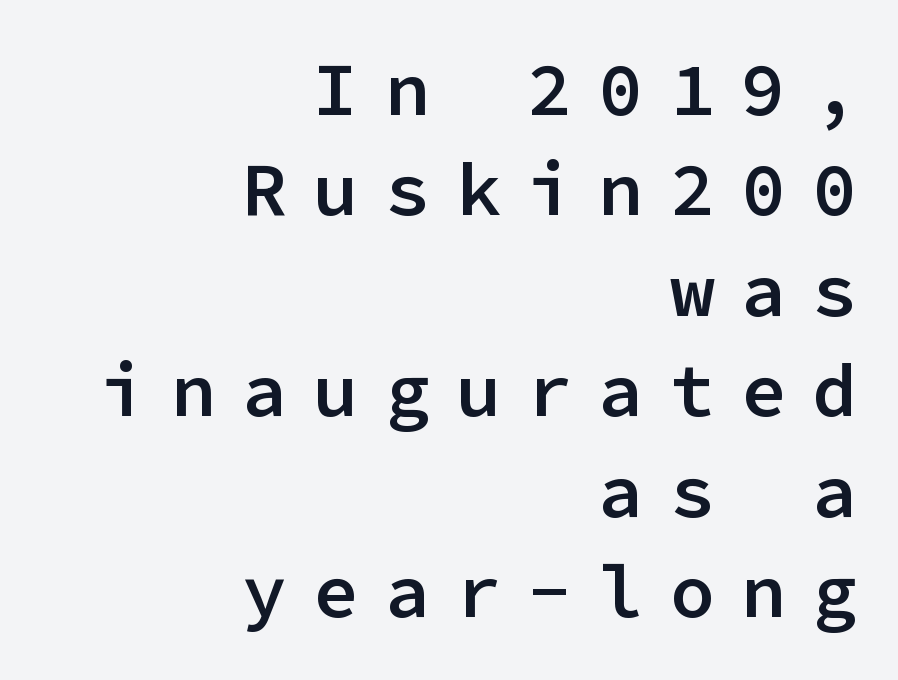
{"serif": "no", "italic": "no", "bold": "semi", "weight": "semibold", "width": "normal", "stroke_contrast": "low", "x_height": "medium", "monospaced": "yes", "underline": "no", "align": "right", "line_spacing": "normal", "line_spacing_ratio": 1.34, "letter_spacing": "wide", "letter_spacing_em": 0.35, "glyph_px": 75}
